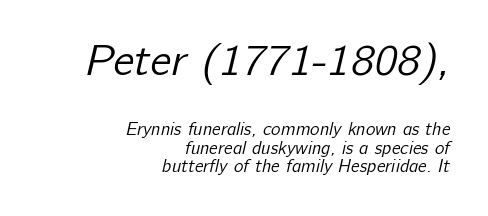
Q: Is the text bold? A: No.
Q: Is the typeface a serif or a sans-serif typeface? A: Sans-serif.
Q: Is the text underlined? A: No.
Q: How is the paragraph aligned? A: Right-aligned.
Q: Is the spacing between letters normal or unusually wide? A: Normal.
Q: Is the spacing between lines tight, normal or loose? A: Tight.
Q: Which block of text is set in a larger size, the first (top) or the second (bottom)? A: The first (top) one.
Q: Width (condensed, normal, or wide)? A: Normal.
Q: Stroke contrast? A: Low.
Q: x-height? A: Medium.
Q: Monospaced? A: No.
